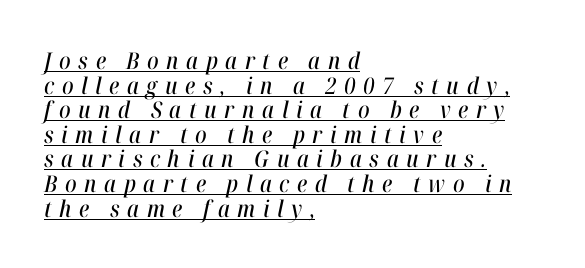
The image shows 23 px text type, italic (leaning right); set left-aligned, tight line spacing (1.07x), unusually wide letter spacing (+0.33 em), underlined.
